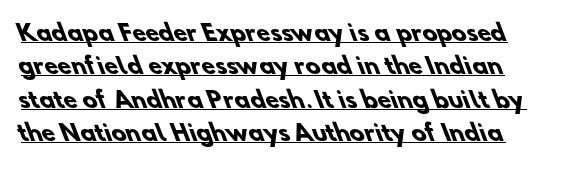
{"bold": "yes", "underline": "yes", "line_spacing": "normal", "line_spacing_ratio": 1.52, "letter_spacing": "normal", "letter_spacing_em": 0.0, "glyph_px": 22}
